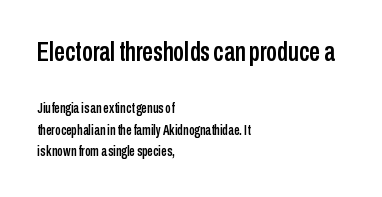
Which chunk is bigger? The first one — the top block dwarfs the bottom. A bare baseline throughout the passage. In CSS terms this would be text-align: left. Reading down the column, the eye jumps a familiar distance to each next line. The lettering holds an erect, upright posture throughout. This sample uses plain, unmodified letter spacing.
